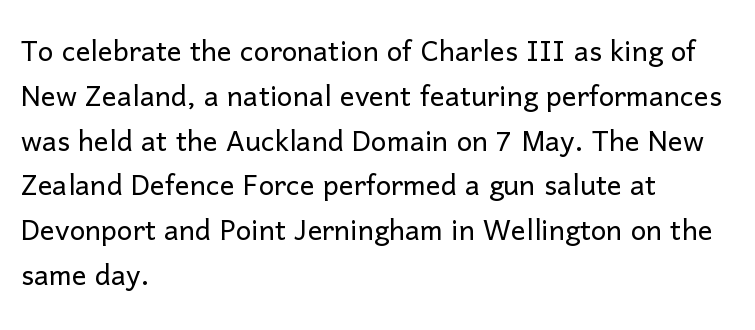
The image shows 37 px light sans-serif type, upright; set left-aligned, line spacing 1.21x, normal letter spacing, not underlined; low stroke contrast and a medium x-height.
